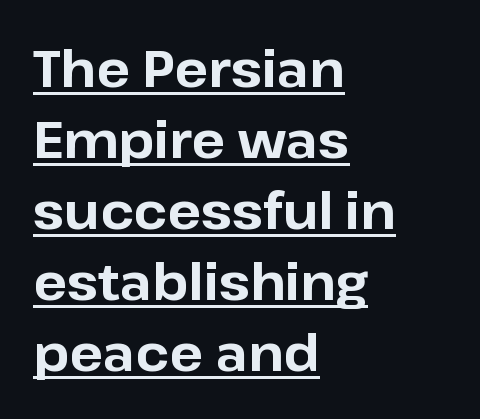
Q: Is the text bold? A: Yes.
Q: Is the text italic (slanted)? A: No, it is upright.
Q: Is the typeface a serif or a sans-serif typeface? A: Sans-serif.
Q: Is the text underlined? A: Yes.
Q: How is the paragraph aligned? A: Left-aligned.
Q: Is the spacing between letters normal or unusually wide? A: Normal.
Q: Is the spacing between lines tight, normal or loose? A: Normal.
Q: Width (condensed, normal, or wide)? A: Normal.
Q: Stroke contrast? A: Low.
Q: x-height? A: Medium.
Q: Monospaced? A: No.
